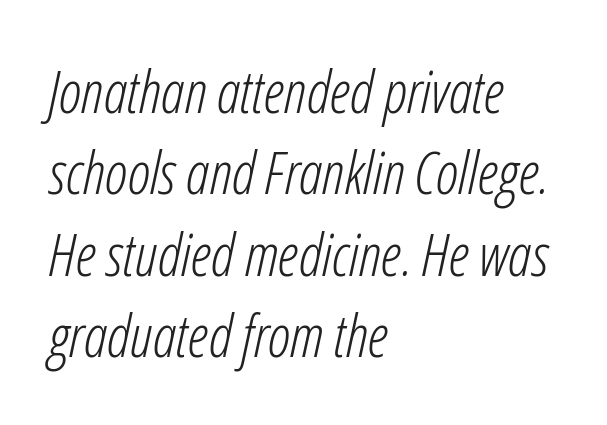
Q: Is the text bold? A: No.
Q: Is the text italic (slanted)? A: Yes, it leans right by about 12 degrees.
Q: Is the text underlined? A: No.
Q: How is the paragraph aligned? A: Left-aligned.
Q: Is the spacing between letters normal or unusually wide? A: Normal.
Q: Is the spacing between lines tight, normal or loose? A: Normal.
Q: Width (condensed, normal, or wide)? A: Condensed.
Q: Stroke contrast? A: Low.
Q: x-height? A: Medium.
Q: Monospaced? A: No.
